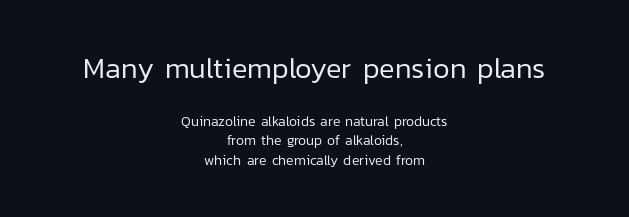
Q: Is the text bold? A: No.
Q: Is the text italic (slanted)? A: No, it is upright.
Q: Is the typeface a serif or a sans-serif typeface? A: Sans-serif.
Q: Is the text underlined? A: No.
Q: How is the paragraph aligned? A: Centered.
Q: Is the spacing between letters normal or unusually wide? A: Normal.
Q: Is the spacing between lines tight, normal or loose? A: Normal.
Q: Which block of text is set in a larger size, the first (top) or the second (bottom)? A: The first (top) one.
Q: Width (condensed, normal, or wide)? A: Normal.
Q: Stroke contrast? A: Low.
Q: x-height? A: Medium.
Q: Monospaced? A: No.
